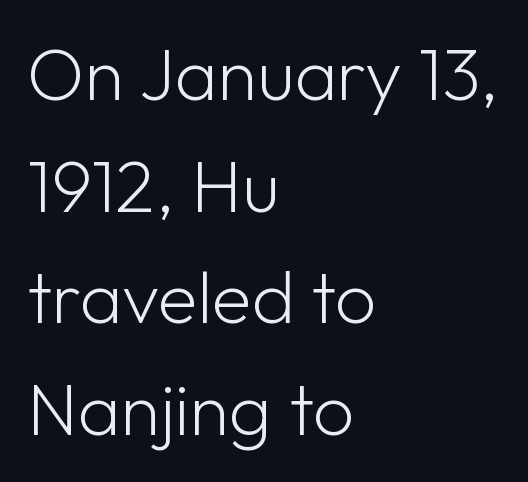
The image shows 73 px light sans-serif type, upright; set left-aligned, normal line spacing (1.53x), normal letter spacing, not underlined; low stroke contrast and a medium x-height.
